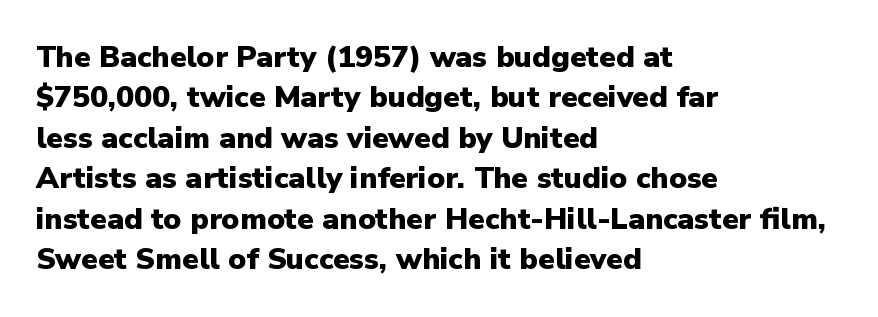
The image shows 30 px heavy sans-serif type, upright; set left-aligned, normal line spacing (1.35x), normal letter spacing, not underlined; low stroke contrast and a medium x-height.
